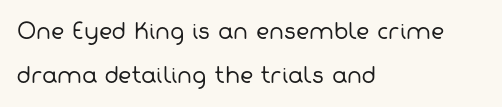
{"bold": "no", "underline": "no", "align": "left", "line_spacing": "loose", "line_spacing_ratio": 2.1, "letter_spacing": "normal", "letter_spacing_em": 0.0, "glyph_px": 21}
